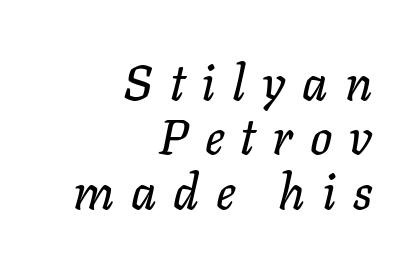
{"italic": "yes", "lean": "right", "slant_degrees": 11, "width": "normal", "stroke_contrast": "low", "x_height": "medium", "monospaced": "no", "underline": "no", "align": "right", "line_spacing": "tight", "line_spacing_ratio": 1.11, "letter_spacing": "wide", "letter_spacing_em": 0.34, "glyph_px": 49}
